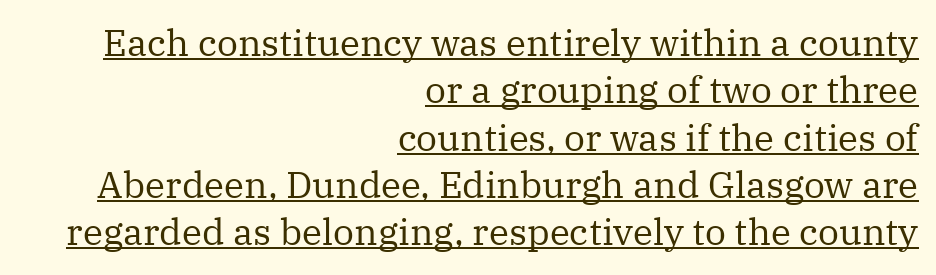
The image shows 37 px regular-weight serif type, upright; set right-aligned, normal line spacing (1.28x), normal letter spacing, underlined; medium stroke contrast and a medium x-height.
